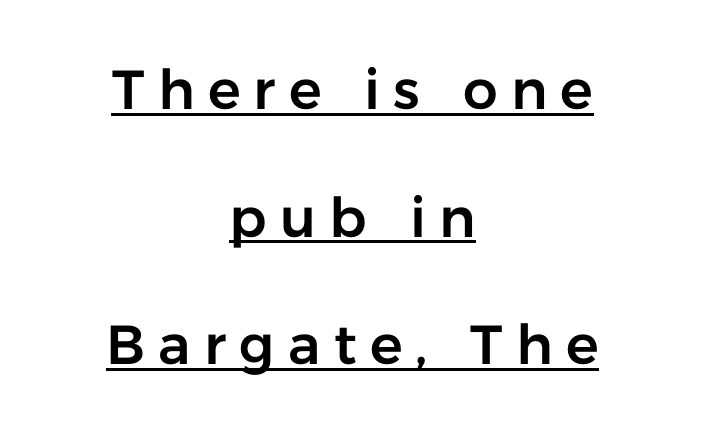
Q: Is the text italic (slanted)? A: No, it is upright.
Q: Is the typeface a serif or a sans-serif typeface? A: Sans-serif.
Q: Is the text underlined? A: Yes.
Q: How is the paragraph aligned? A: Centered.
Q: Is the spacing between letters normal or unusually wide? A: Unusually wide.
Q: Is the spacing between lines tight, normal or loose? A: Loose.
Q: Width (condensed, normal, or wide)? A: Normal.
Q: Stroke contrast? A: Low.
Q: x-height? A: Medium.
Q: Monospaced? A: No.
